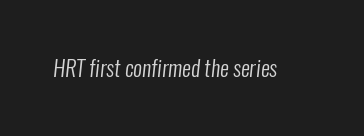
Students, note that the glyphs here touch the page at normal intervals. Any mark beneath the type? The region is blank. Is this a heavy cut? Hardly; it is regular or lighter.
